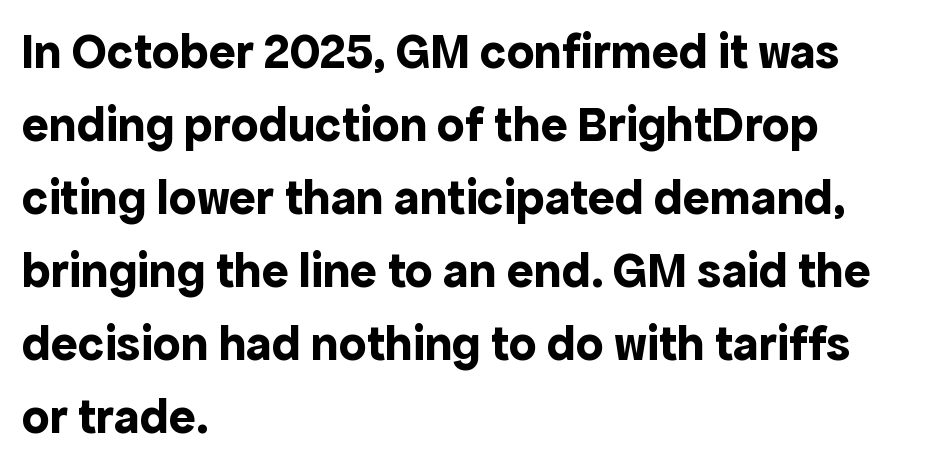
Stroke thickness is high; the sample reads as a true bold. Vertical spacing — default. The horizontal fit of the characters is conventional and even. No word sits above an underline. Spacing verdict: proportional, widths tailored to each character. The lines in this sample share a left origin and differ only in where they stop.
